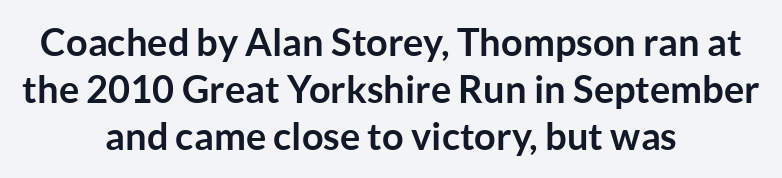
{"serif": "no", "italic": "no", "bold": "yes", "weight": "semibold", "width": "normal", "stroke_contrast": "low", "x_height": "medium", "monospaced": "no", "underline": "no", "align": "center", "line_spacing_ratio": 1.24, "letter_spacing": "normal", "letter_spacing_em": 0.0, "glyph_px": 38}
